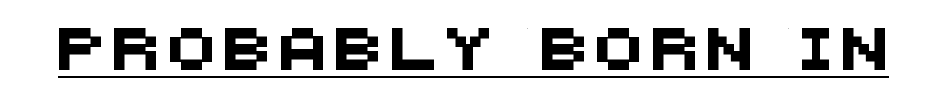
Q: Is the typeface a serif or a sans-serif typeface? A: Sans-serif.
Q: Is the text underlined? A: Yes.
Q: Is the spacing between letters normal or unusually wide? A: Unusually wide.
Q: Width (condensed, normal, or wide)? A: Normal.
Q: Stroke contrast? A: Medium.
Q: x-height? A: Large.
Q: Monospaced? A: No.
